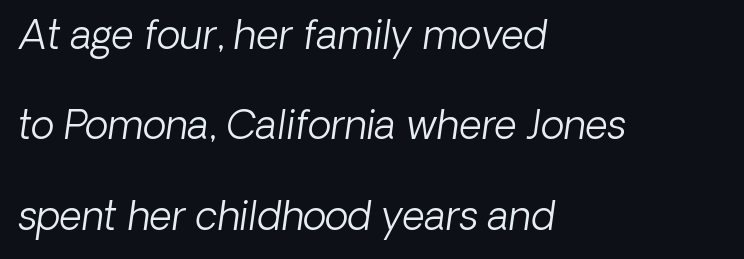
The image shows 39 px light sans-serif type; set left-aligned, loose line spacing (2.32x), normal letter spacing, not underlined; low stroke contrast and a medium x-height.
